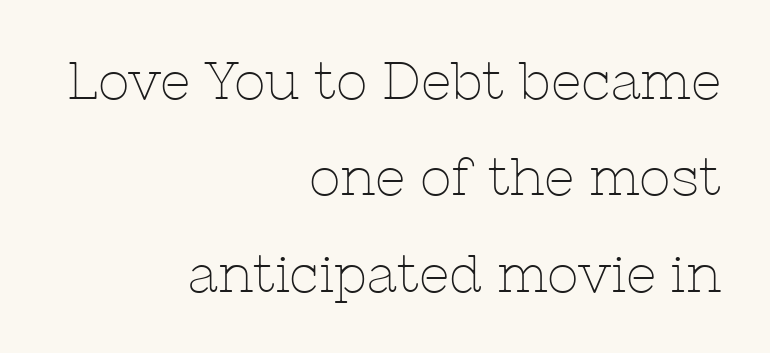
Q: Is the text bold? A: No.
Q: Is the text italic (slanted)? A: No, it is upright.
Q: Is the typeface a serif or a sans-serif typeface? A: Serif.
Q: Is the text underlined? A: No.
Q: How is the paragraph aligned? A: Right-aligned.
Q: Is the spacing between letters normal or unusually wide? A: Normal.
Q: Width (condensed, normal, or wide)? A: Normal.
Q: Stroke contrast? A: Low.
Q: x-height? A: Medium.
Q: Monospaced? A: No.
